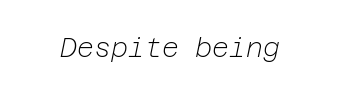
Q: Is the text bold? A: No.
Q: Is the text italic (slanted)? A: Yes, it leans right by about 12 degrees.
Q: Is the text underlined? A: No.
Q: Is the spacing between letters normal or unusually wide? A: Normal.
